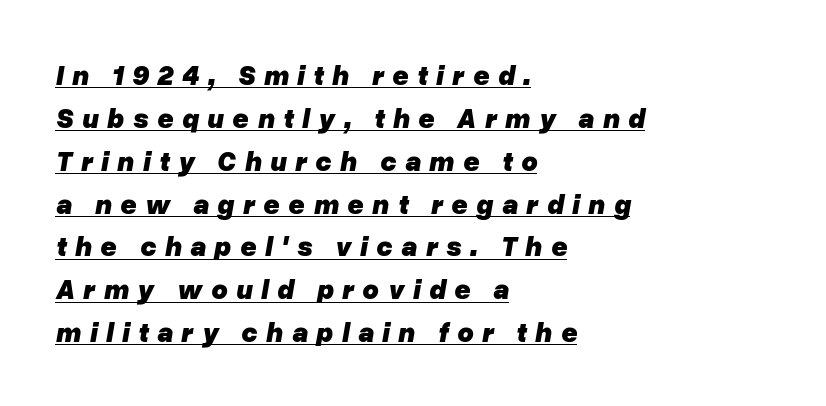
Q: Is the text bold? A: Yes.
Q: Is the text italic (slanted)? A: Yes, it leans right by about 10 degrees.
Q: Is the text underlined? A: Yes.
Q: How is the paragraph aligned? A: Left-aligned.
Q: Is the spacing between letters normal or unusually wide? A: Unusually wide.
Q: Is the spacing between lines tight, normal or loose? A: Normal.
Q: Width (condensed, normal, or wide)? A: Normal.
Q: Stroke contrast? A: Low.
Q: x-height? A: Medium.
Q: Monospaced? A: No.
